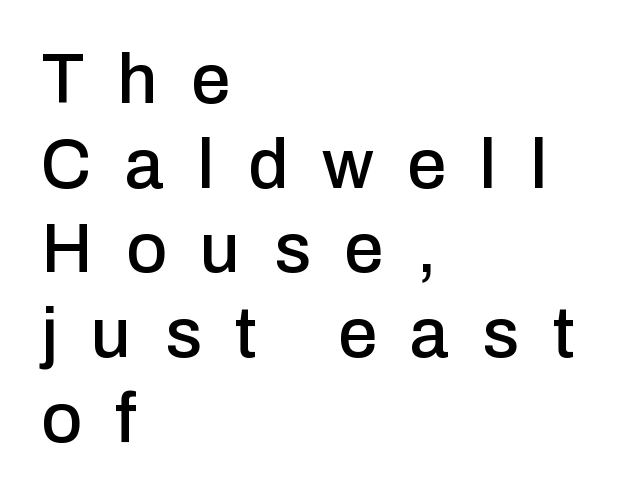
You can tell it's not italic because the verticals are truly vertical. Letterform terminals end flat and unadorned throughout the passage. Someone cranked the tracking dial way up on this one. The paragraph has a hard left edge and a soft right edge.
